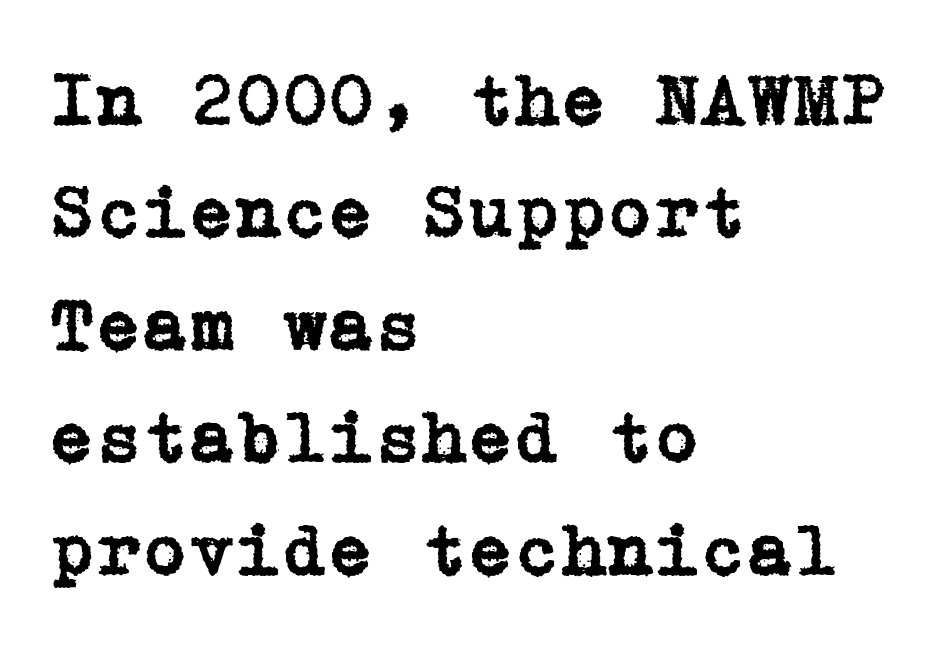
What kind of face is this? One with serifs. Default kerning and tracking; the words read as compact shapes. Leading matches the norm, producing a regular column. A roman cut, with each character standing at attention. Any mark beneath the type? The region is blank.
